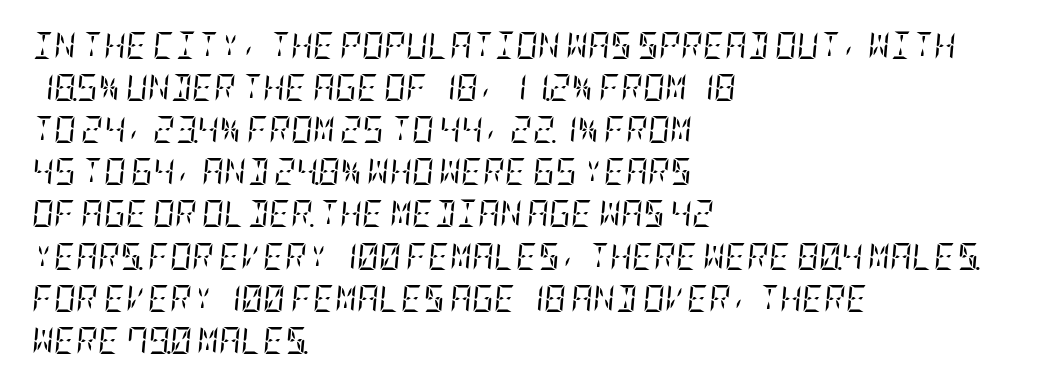
The image shows 27 px text type, italic (leaning right); set left-aligned, normal line spacing (1.56x), normal letter spacing, not underlined.
